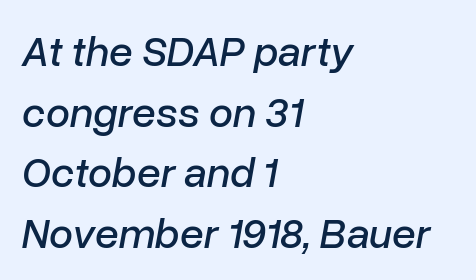
Q: Is the text italic (slanted)? A: Yes, it leans right by about 10 degrees.
Q: Is the text underlined? A: No.
Q: How is the paragraph aligned? A: Left-aligned.
Q: Is the spacing between letters normal or unusually wide? A: Normal.
Q: Is the spacing between lines tight, normal or loose? A: Normal.
Q: Width (condensed, normal, or wide)? A: Normal.
Q: Stroke contrast? A: Low.
Q: x-height? A: Medium.
Q: Monospaced? A: No.
